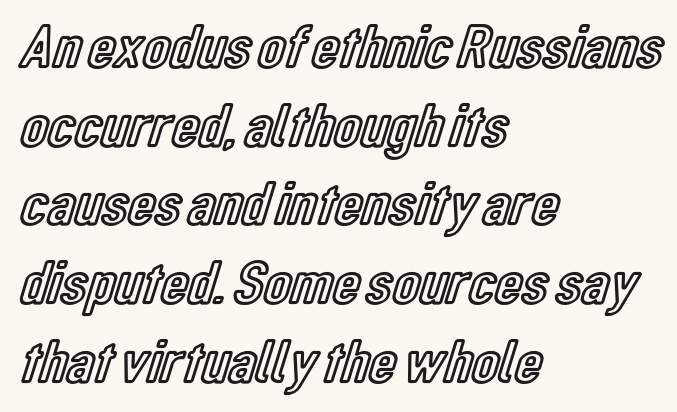
The rendering anchors every line to the left-hand side. Normally led — the rows are evenly, conventionally spaced. Check the space under the baseline: it is left empty. The gaps between neighbouring characters are ordinary and unremarkable.
